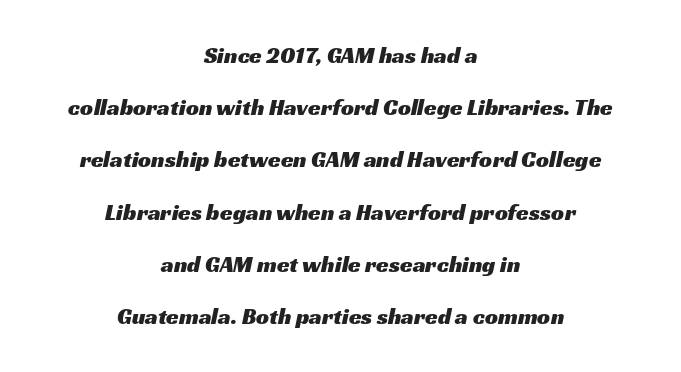
{"underline": "no", "align": "center", "line_spacing": "loose", "line_spacing_ratio": 2.27, "letter_spacing": "normal", "letter_spacing_em": 0.0, "glyph_px": 23}
